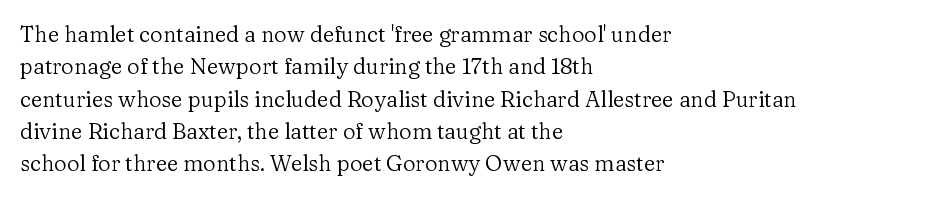
Q: Is the text bold? A: No.
Q: Is the text italic (slanted)? A: No, it is upright.
Q: Is the text underlined? A: No.
Q: How is the paragraph aligned? A: Left-aligned.
Q: Is the spacing between letters normal or unusually wide? A: Normal.
Q: Is the spacing between lines tight, normal or loose? A: Normal.
